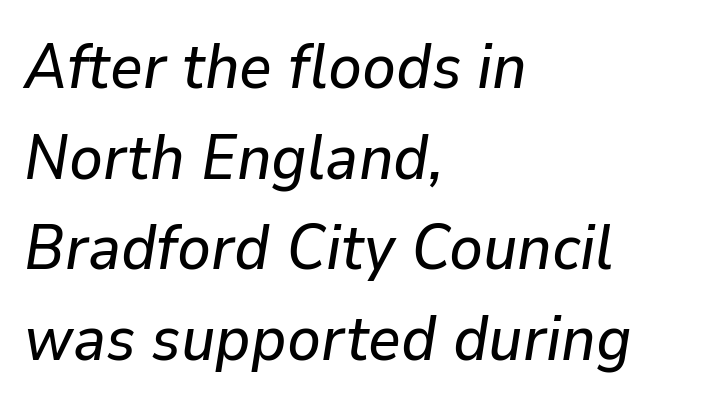
Q: Is the text italic (slanted)? A: Yes, it leans right by about 9 degrees.
Q: Is the text underlined? A: No.
Q: How is the paragraph aligned? A: Left-aligned.
Q: Is the spacing between letters normal or unusually wide? A: Normal.
Q: Is the spacing between lines tight, normal or loose? A: Normal.
Q: Width (condensed, normal, or wide)? A: Normal.
Q: Stroke contrast? A: Low.
Q: x-height? A: Medium.
Q: Monospaced? A: No.
